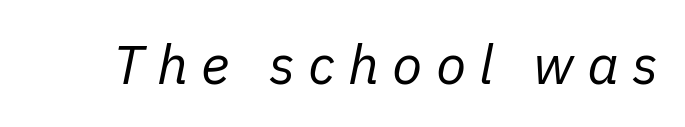
{"italic": "yes", "lean": "right", "slant_degrees": 11, "bold": "no", "weight": "regular", "width": "normal", "stroke_contrast": "low", "x_height": "medium", "monospaced": "no", "underline": "no", "letter_spacing": "wide", "letter_spacing_em": 0.24, "glyph_px": 55}
